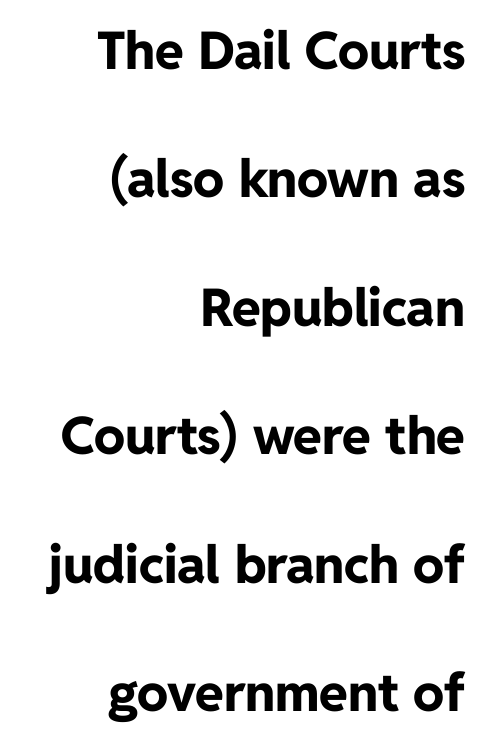
Q: Is the text bold? A: Yes.
Q: Is the text italic (slanted)? A: No, it is upright.
Q: Is the typeface a serif or a sans-serif typeface? A: Sans-serif.
Q: Is the text underlined? A: No.
Q: How is the paragraph aligned? A: Right-aligned.
Q: Is the spacing between letters normal or unusually wide? A: Normal.
Q: Is the spacing between lines tight, normal or loose? A: Loose.
Q: Width (condensed, normal, or wide)? A: Normal.
Q: Stroke contrast? A: Low.
Q: x-height? A: Medium.
Q: Monospaced? A: No.
